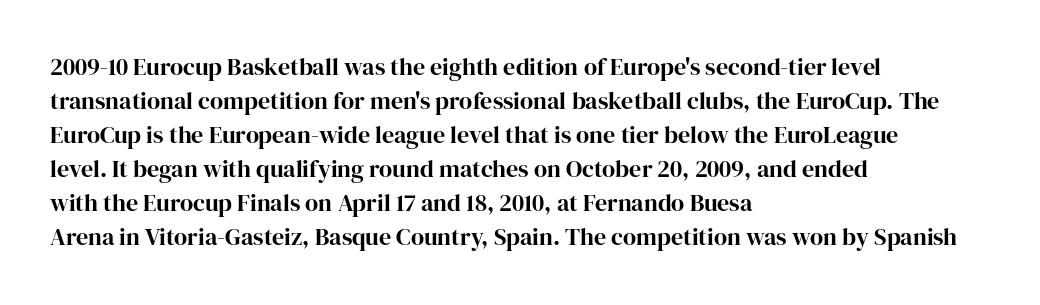
{"italic": "no", "bold": "yes", "underline": "no", "align": "left", "line_spacing": "normal", "line_spacing_ratio": 1.42, "letter_spacing": "normal", "letter_spacing_em": 0.0, "glyph_px": 24}
